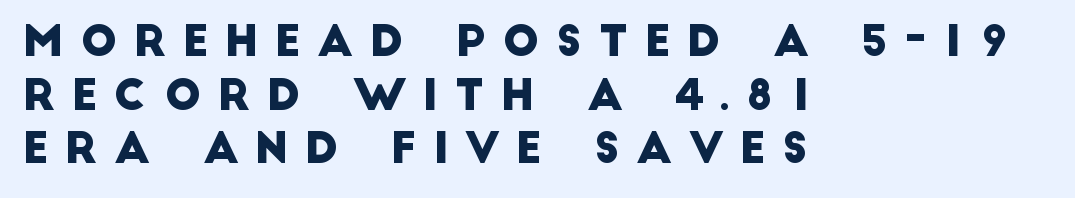
The image shows 43 px sans-serif type; set left-aligned, normal line spacing (1.25x), unusually wide letter spacing (+0.38 em), not underlined; low stroke contrast and a large x-height.
